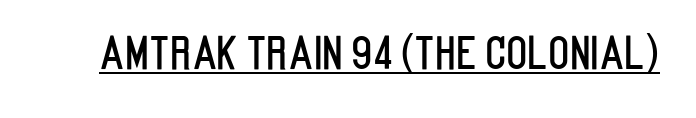
The face used here is proportionally spaced, like ordinary book or web type. A roman cut, with each character standing at attention. Has an underline been added? It has. Letter spacing: default. The characters display no serif detailing; their extremities are plain.
